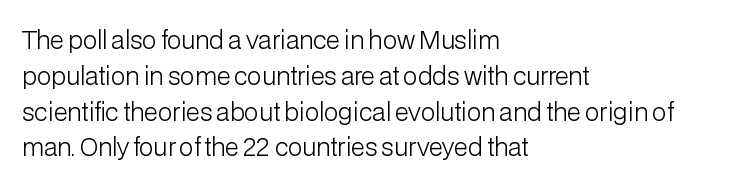
{"italic": "no", "bold": "no", "underline": "no", "align": "left", "line_spacing": "normal", "line_spacing_ratio": 1.49, "letter_spacing": "normal", "letter_spacing_em": 0.0, "glyph_px": 24}
